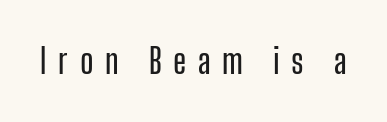
The image shows 34 px condensed sans-serif type, upright; set unusually wide letter spacing (+0.34 em), not underlined; low stroke contrast and a medium x-height.
